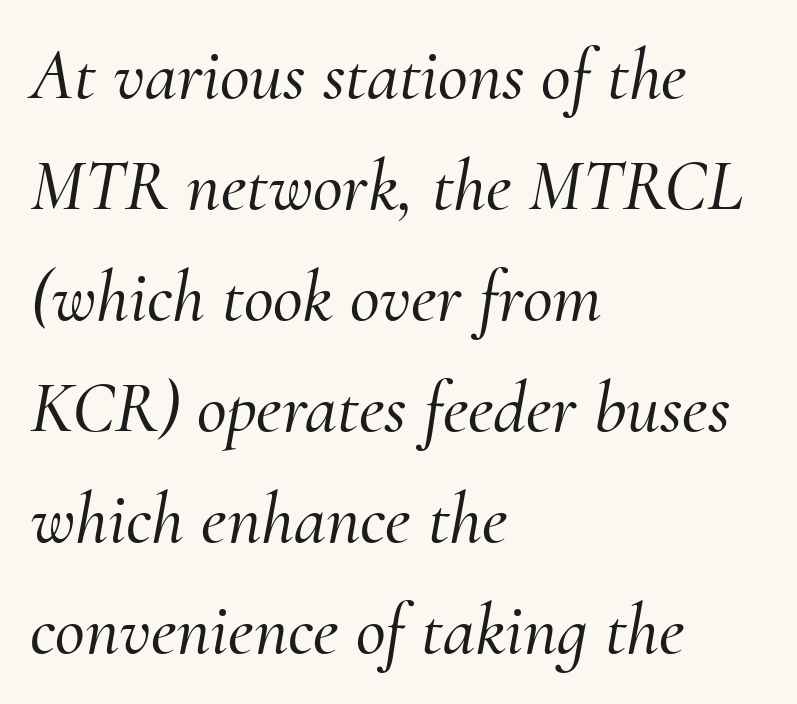
The image shows 73 px serif type, italic (leaning right); set left-aligned, normal line spacing (1.52x), normal letter spacing, not underlined; medium stroke contrast and a small x-height.
